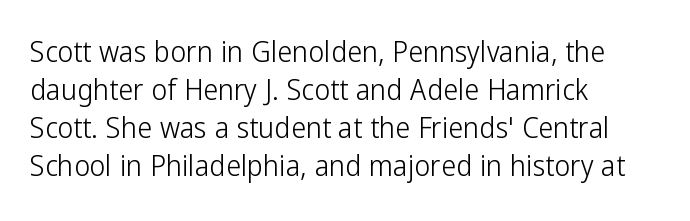
Q: Is the text bold? A: No.
Q: Is the text italic (slanted)? A: No, it is upright.
Q: Is the typeface a serif or a sans-serif typeface? A: Sans-serif.
Q: Is the text underlined? A: No.
Q: How is the paragraph aligned? A: Left-aligned.
Q: Is the spacing between letters normal or unusually wide? A: Normal.
Q: Is the spacing between lines tight, normal or loose? A: Normal.
Q: Width (condensed, normal, or wide)? A: Condensed.
Q: Stroke contrast? A: Low.
Q: x-height? A: Medium.
Q: Monospaced? A: No.
